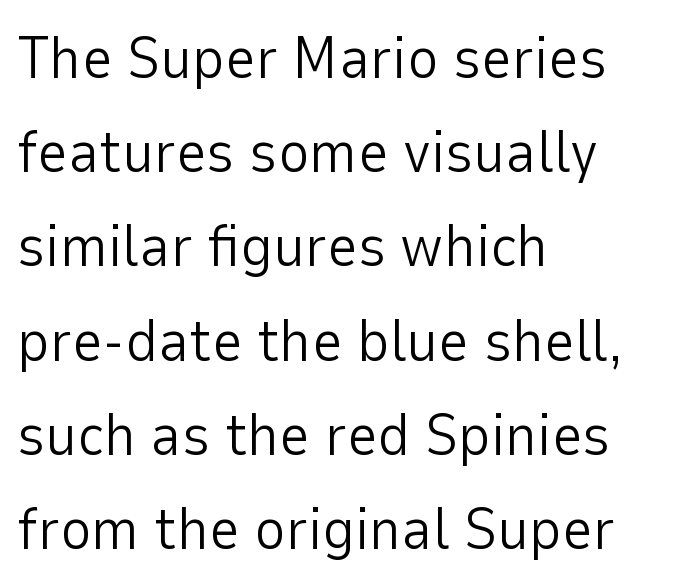
Stroke mass is kept to a normal reading level or below. A typesetter would call this proportional, since set widths differ per character. No extra tracking has been applied to these lines. The space between consecutive lines is moderate. You can tell from the bare stems that sans-serif type was used. The passage shown is not underscored anywhere.
